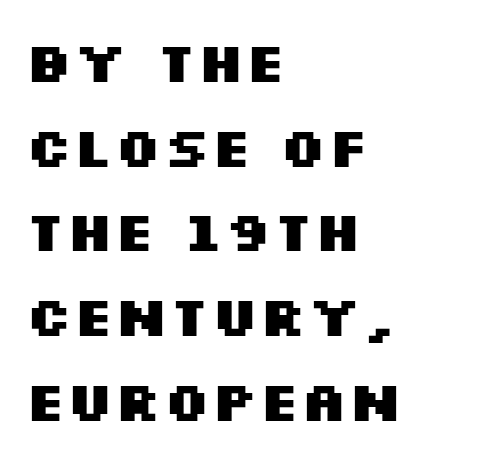
{"serif": "no", "italic": "no", "bold": "yes", "weight": "heavy", "width": "wide", "stroke_contrast": "medium", "x_height": "large", "monospaced": "no", "underline": "no", "align": "left", "line_spacing": "normal", "line_spacing_ratio": 1.54, "letter_spacing": "normal", "letter_spacing_em": 0.0, "glyph_px": 55}
